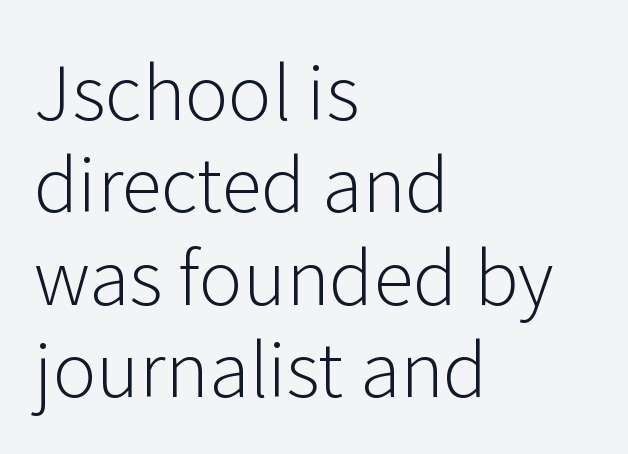
The gaps between neighbouring characters are ordinary and unremarkable. Each letter keeps its own natural width here, so spacing adapts to shape. To sum up the face: it is a sans, with no serifs. Lines of text with bare space underneath.
